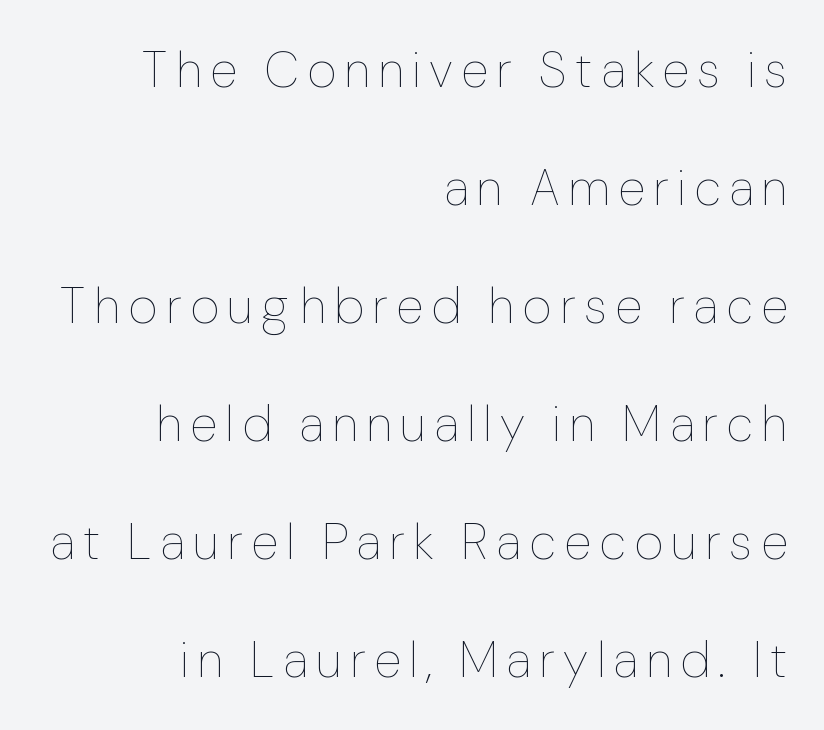
Q: Is the text bold? A: No.
Q: Is the text italic (slanted)? A: No, it is upright.
Q: Is the text underlined? A: No.
Q: How is the paragraph aligned? A: Right-aligned.
Q: Is the spacing between lines tight, normal or loose? A: Loose.
Q: Width (condensed, normal, or wide)? A: Normal.
Q: Stroke contrast? A: Low.
Q: x-height? A: Medium.
Q: Monospaced? A: No.
